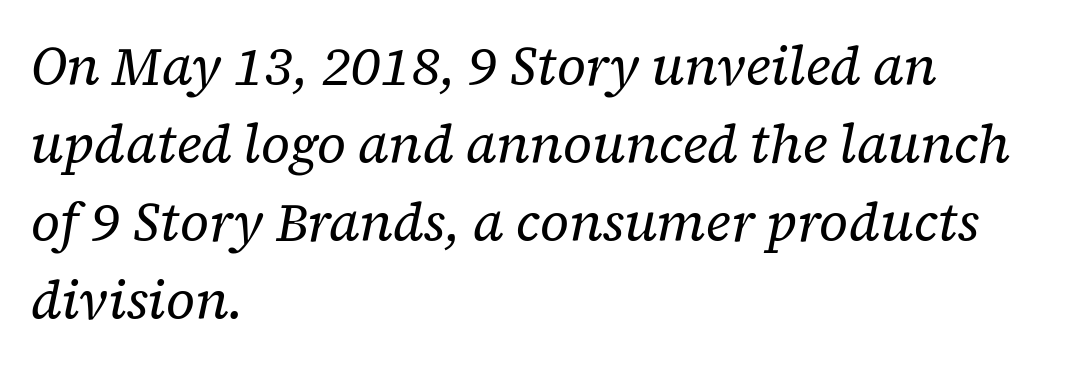
{"serif": "yes", "italic": "yes", "lean": "right", "slant_degrees": 12, "bold": "no", "weight": "regular", "width": "normal", "stroke_contrast": "low", "x_height": "medium", "monospaced": "no", "underline": "no", "align": "left", "line_spacing": "normal", "line_spacing_ratio": 1.47, "letter_spacing": "normal", "letter_spacing_em": 0.0, "glyph_px": 53}
